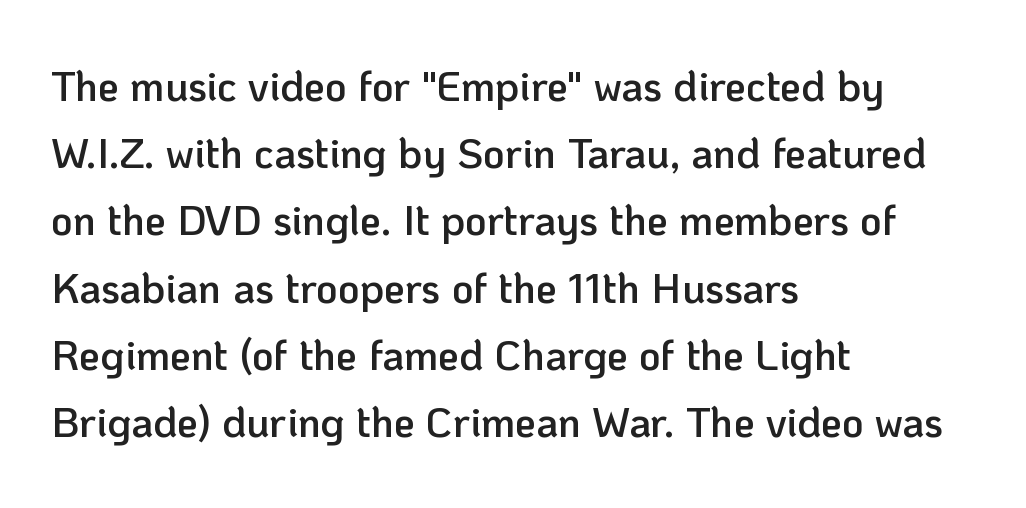
{"serif": "no", "italic": "no", "bold": "semi", "weight": "semibold", "width": "normal", "stroke_contrast": "low", "x_height": "medium", "monospaced": "no", "underline": "no", "align": "left", "line_spacing": "normal", "line_spacing_ratio": 1.6, "letter_spacing": "normal", "letter_spacing_em": 0.0, "glyph_px": 42}
